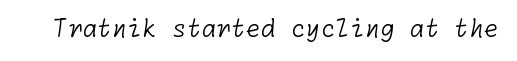
Rule under the text: the space is simply empty. What stands out about the letter spacing? Nothing — it is the standard amount. Think standard paragraph weight, or any step lighter than that.
